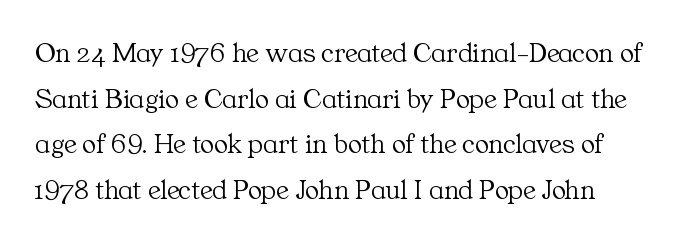
The letters advance in unequal steps, a hallmark of proportional type. Just letters on the line, the space beneath them empty. Vertically, the passage feels balanced, rows spaced as you'd expect. Between one letter and the next there's only the usual sliver of space. This sample uses a serif face.
